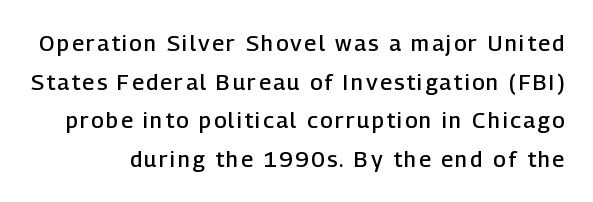
The image shows 22 px text type, upright; set line spacing 1.76x, not underlined.
